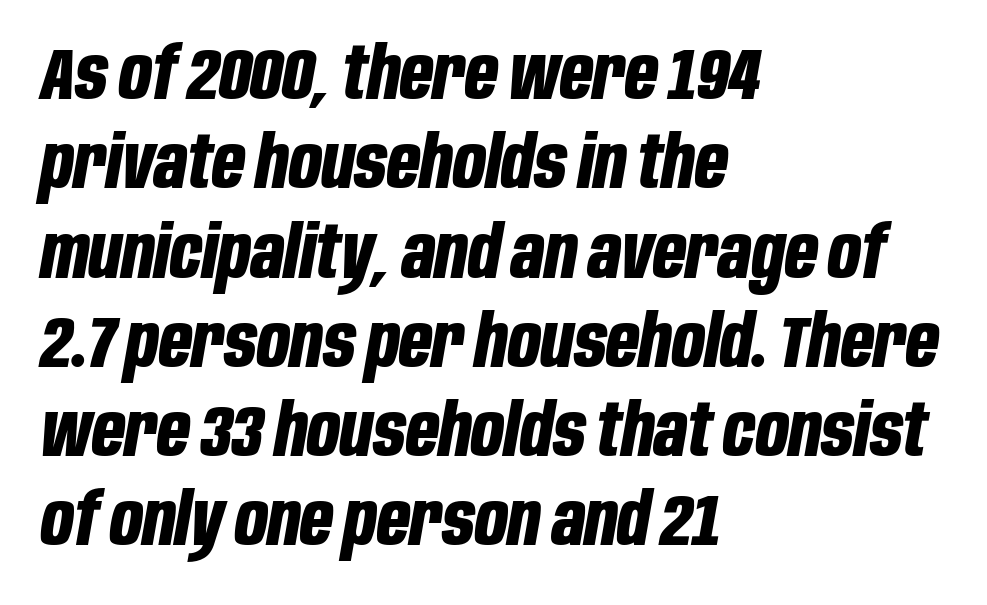
The image shows 72 px bold, condensed type, italic (leaning right); set left-aligned, line spacing 1.24x, normal letter spacing, not underlined; low stroke contrast and a large x-height.
